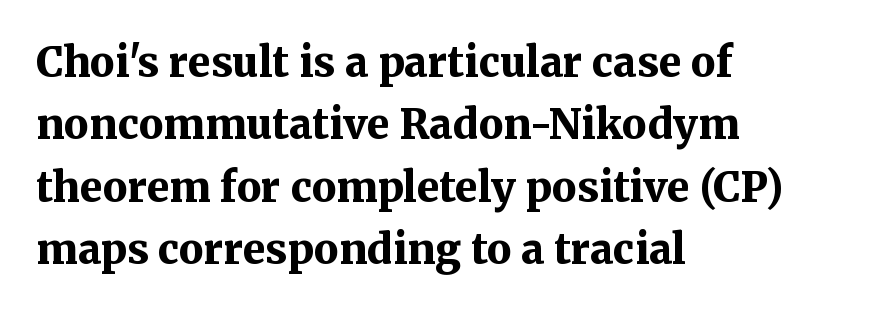
Q: Is the text bold? A: Yes.
Q: Is the text italic (slanted)? A: No, it is upright.
Q: Is the typeface a serif or a sans-serif typeface? A: Serif.
Q: Is the text underlined? A: No.
Q: How is the paragraph aligned? A: Left-aligned.
Q: Is the spacing between letters normal or unusually wide? A: Normal.
Q: Is the spacing between lines tight, normal or loose? A: Normal.
Q: Width (condensed, normal, or wide)? A: Normal.
Q: Stroke contrast? A: Medium.
Q: x-height? A: Medium.
Q: Monospaced? A: No.
